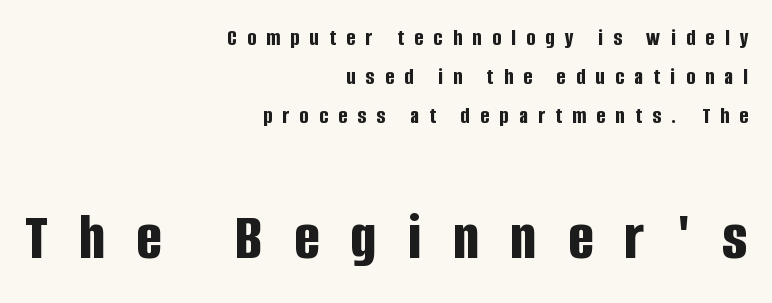
Q: Is the text bold? A: Yes.
Q: Is the text italic (slanted)? A: No, it is upright.
Q: Is the typeface a serif or a sans-serif typeface? A: Sans-serif.
Q: Is the text underlined? A: No.
Q: How is the paragraph aligned? A: Right-aligned.
Q: Is the spacing between letters normal or unusually wide? A: Unusually wide.
Q: Is the spacing between lines tight, normal or loose? A: Normal.
Q: Which block of text is set in a larger size, the first (top) or the second (bottom)? A: The second (bottom) one.
Q: Width (condensed, normal, or wide)? A: Condensed.
Q: Stroke contrast? A: Low.
Q: x-height? A: Large.
Q: Monospaced? A: No.
